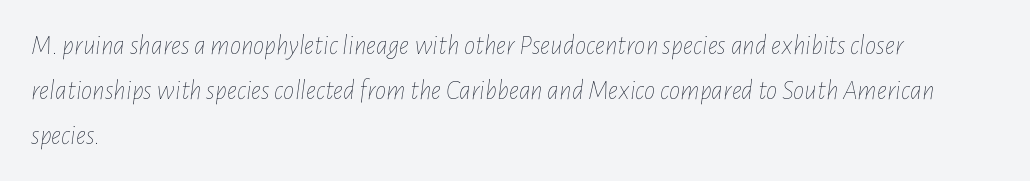
Q: Is the text bold? A: No.
Q: Is the text italic (slanted)? A: Yes, it leans right by about 7 degrees.
Q: Is the text underlined? A: No.
Q: How is the paragraph aligned? A: Left-aligned.
Q: Is the spacing between letters normal or unusually wide? A: Normal.
Q: Is the spacing between lines tight, normal or loose? A: Normal.
Q: Width (condensed, normal, or wide)? A: Condensed.
Q: Stroke contrast? A: Low.
Q: x-height? A: Medium.
Q: Monospaced? A: No.
